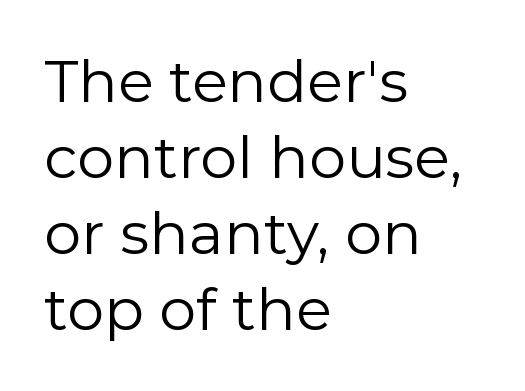
{"serif": "no", "italic": "no", "bold": "no", "weight": "regular", "width": "normal", "stroke_contrast": "low", "x_height": "medium", "monospaced": "no", "underline": "no", "align": "left", "line_spacing": "normal", "line_spacing_ratio": 1.29, "letter_spacing": "normal", "letter_spacing_em": 0.0, "glyph_px": 59}
